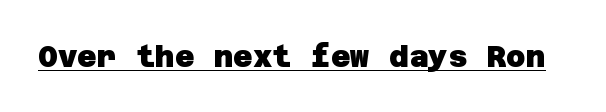
The designer went with a sans here, leaving each stem footless. Caption: lettering with a line underneath. The face used here has the dense, thick strokes of a bold. Observe the ordinary spacing: letters are neighbours, not strangers.
